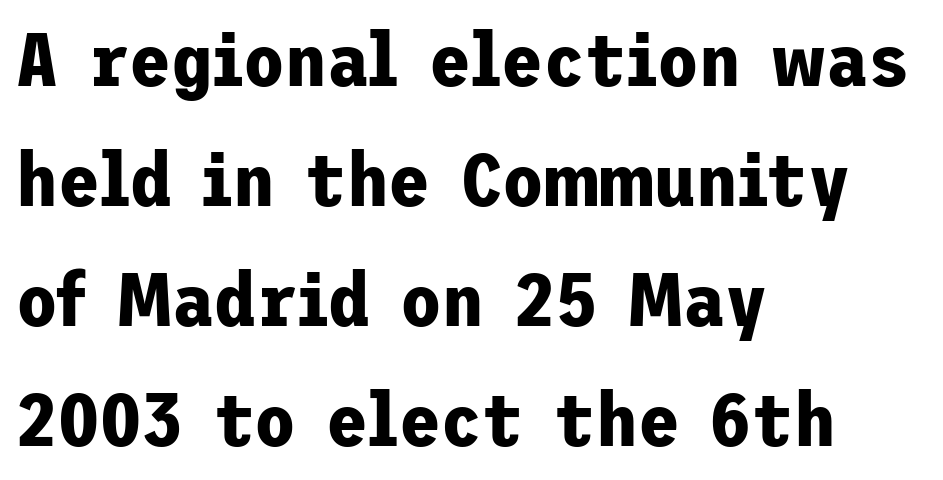
Q: Is the text bold? A: Yes.
Q: Is the text italic (slanted)? A: No, it is upright.
Q: Is the typeface a serif or a sans-serif typeface? A: Sans-serif.
Q: Is the text underlined? A: No.
Q: How is the paragraph aligned? A: Left-aligned.
Q: Is the spacing between letters normal or unusually wide? A: Normal.
Q: Is the spacing between lines tight, normal or loose? A: Normal.
Q: Width (condensed, normal, or wide)? A: Normal.
Q: Stroke contrast? A: Low.
Q: x-height? A: Medium.
